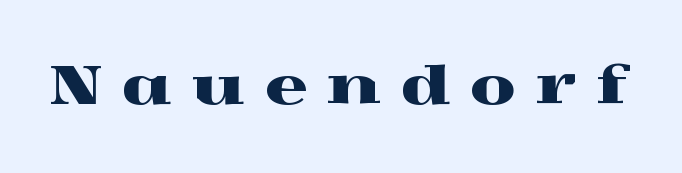
The image shows 52 px wide serif type, upright; set unusually wide letter spacing (+0.39 em), not underlined; a medium x-height.
